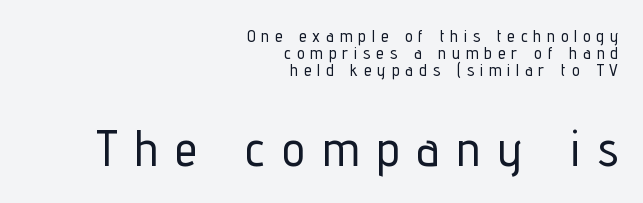
The passage shown is typeset with a sans-serif family. Every stem runs plumb, perpendicular to the baseline. A flush-right, rag-left setting is used for this passage. The rendering inserts visible extra space after every character.
